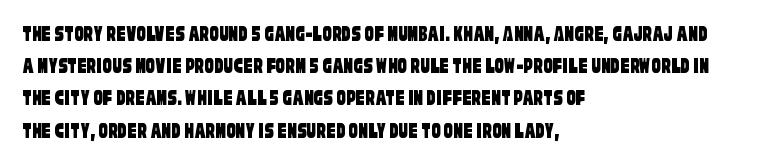
{"underline": "no", "align": "left", "line_spacing": "normal", "line_spacing_ratio": 1.4, "letter_spacing": "normal", "letter_spacing_em": 0.0, "glyph_px": 23}
